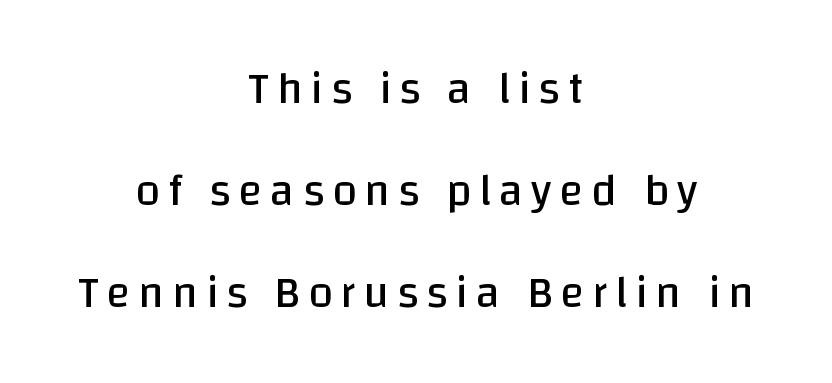
{"serif": "no", "italic": "no", "bold": "no", "weight": "regular", "width": "normal", "stroke_contrast": "low", "x_height": "large", "monospaced": "no", "underline": "no", "align": "center", "line_spacing": "loose", "line_spacing_ratio": 2.27, "glyph_px": 45}
